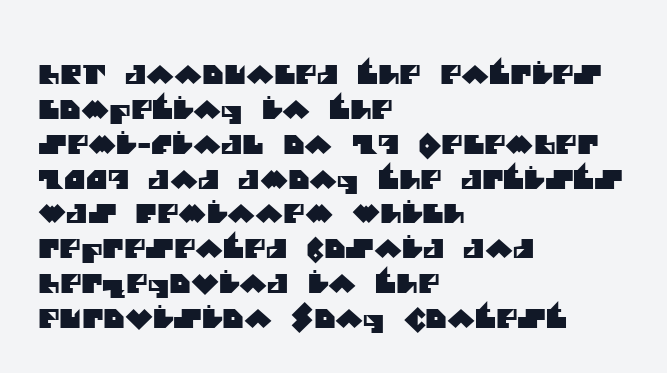
The image shows 26 px text type; set left-aligned, normal line spacing (1.34x), normal letter spacing, not underlined.
